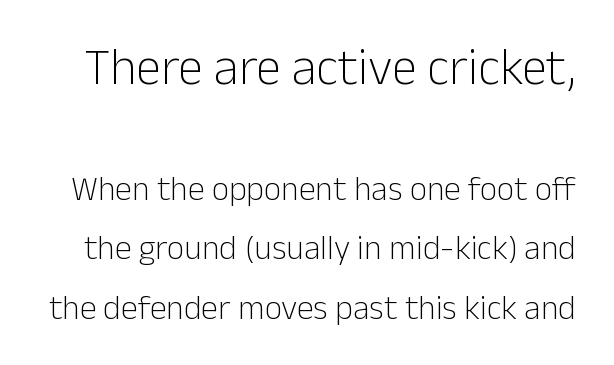
The foot of each line stays bare and open. The weight would be labelled regular, book, light, or lighter still. In terms of letterform style, serifs are entirely absent. Varying glyph widths throughout — classic text-font behaviour. Compared with typical body copy, the letter spacing here is the same. Tall strokes in this sample are plumb rather than angled.
